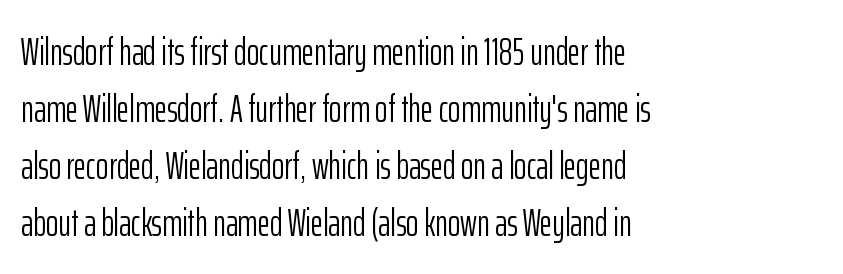
The image shows 38 px light, condensed sans-serif type, upright; set left-aligned, normal line spacing (1.5x), normal letter spacing, not underlined; low stroke contrast and a medium x-height.
